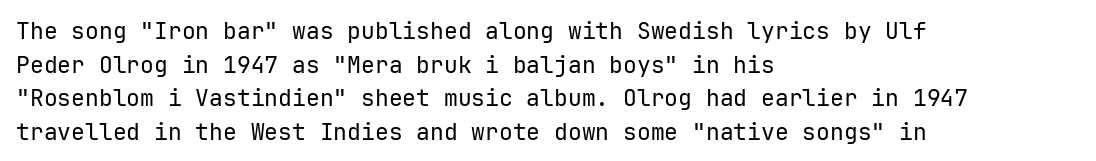
What stands out about the letter spacing? Nothing — it is the standard amount. Type without underlining. You can tell it's not italic because the verticals are truly vertical. Is there much room between lines? A standard amount, neither cramped nor airy.
